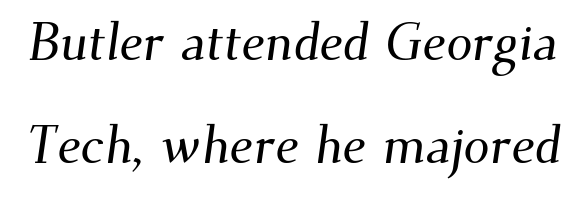
In terms of letterspacing, this is plain default setting. Little horizontal feet cap the strokes, marking this as serif type. The leading is generous, giving the passage an open texture. Anything drawn beneath the words? Only blank space. Here the designer chose a conventional face with non-uniform glyph widths.
